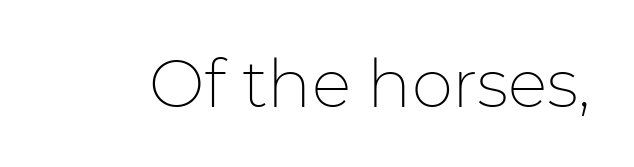
{"serif": "no", "italic": "no", "bold": "no", "weight": "thin", "width": "normal", "stroke_contrast": "low", "x_height": "medium", "monospaced": "no", "underline": "no", "letter_spacing": "normal", "letter_spacing_em": 0.0, "glyph_px": 66}
